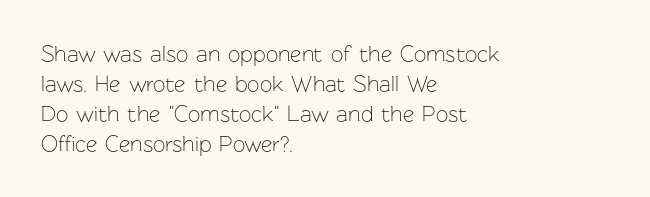
The image shows 22 px text type, upright; set left-aligned, normal line spacing (1.36x), normal letter spacing, not underlined.
